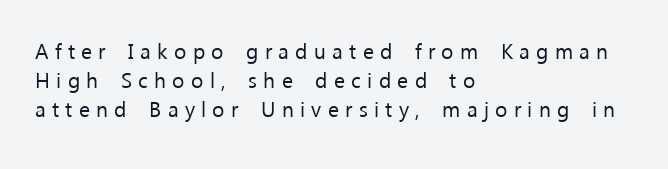
Nope, not italic — everything's standing straight. Descenders hang freely into open space. This sample keeps an unexceptional amount of space between lines. Substantial extra tracking has been applied to these lines.
